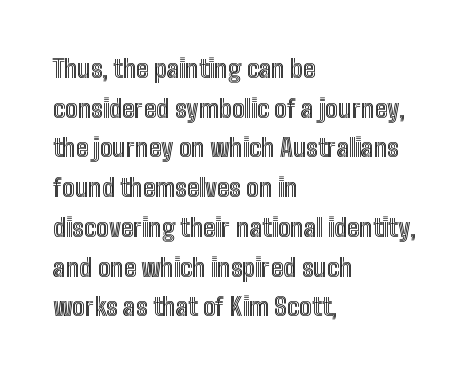
Words appear dense and cohesive because spacing is normal. Italic? Not at all — the glyphs are vertical. Horizontally, the lines are justified to the leading edge only. Leading matches the norm, producing a regular column. Each row of text sits above clean, open space.
